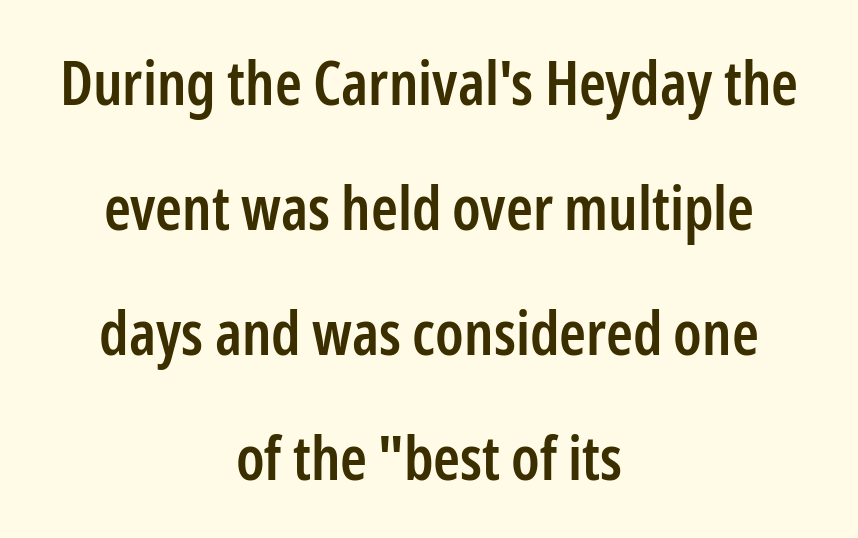
Q: Is the text bold? A: Semi-bold.
Q: Is the text italic (slanted)? A: No, it is upright.
Q: Is the typeface a serif or a sans-serif typeface? A: Sans-serif.
Q: Is the text underlined? A: No.
Q: How is the paragraph aligned? A: Centered.
Q: Is the spacing between letters normal or unusually wide? A: Normal.
Q: Is the spacing between lines tight, normal or loose? A: Loose.
Q: Width (condensed, normal, or wide)? A: Condensed.
Q: Stroke contrast? A: Low.
Q: x-height? A: Medium.
Q: Monospaced? A: No.
